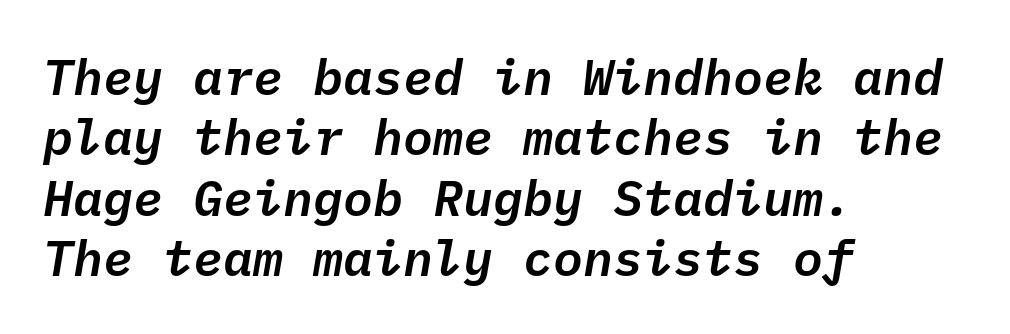
Q: Is the text italic (slanted)? A: Yes, it leans right by about 10 degrees.
Q: Is the text underlined? A: No.
Q: How is the paragraph aligned? A: Left-aligned.
Q: Is the spacing between letters normal or unusually wide? A: Normal.
Q: Width (condensed, normal, or wide)? A: Normal.
Q: Stroke contrast? A: Low.
Q: x-height? A: Medium.
Q: Monospaced? A: Yes.
